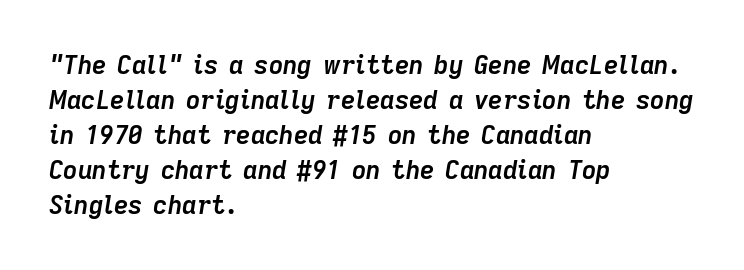
{"italic": "yes", "lean": "right", "slant_degrees": 9, "bold": "yes", "underline": "no", "align": "left", "line_spacing": "normal", "line_spacing_ratio": 1.4, "letter_spacing": "normal", "letter_spacing_em": 0.0, "glyph_px": 25}
